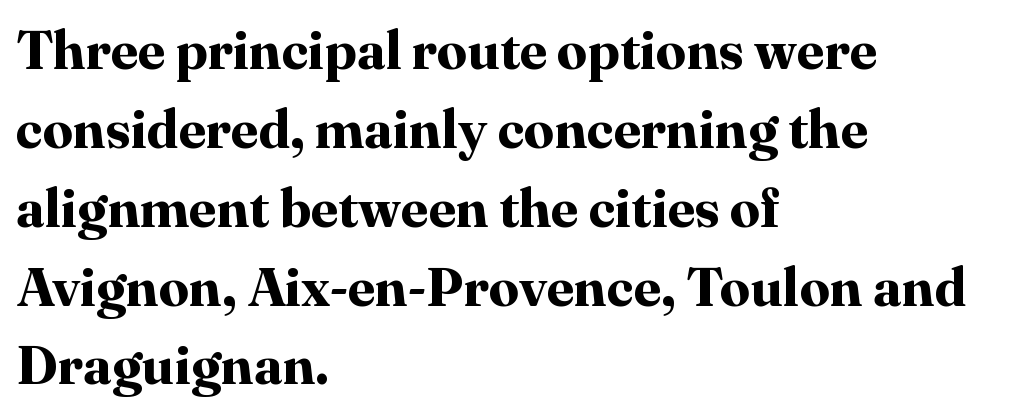
Q: Is the text bold? A: Yes.
Q: Is the text italic (slanted)? A: No, it is upright.
Q: Is the typeface a serif or a sans-serif typeface? A: Serif.
Q: Is the text underlined? A: No.
Q: How is the paragraph aligned? A: Left-aligned.
Q: Is the spacing between letters normal or unusually wide? A: Normal.
Q: Is the spacing between lines tight, normal or loose? A: Normal.
Q: Width (condensed, normal, or wide)? A: Normal.
Q: Stroke contrast? A: High.
Q: x-height? A: Medium.
Q: Monospaced? A: No.
